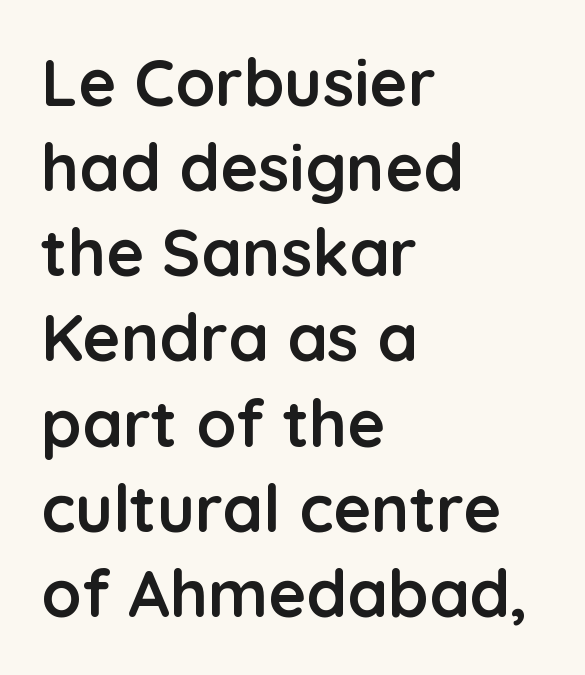
Q: Is the text bold? A: Yes.
Q: Is the text italic (slanted)? A: No, it is upright.
Q: Is the typeface a serif or a sans-serif typeface? A: Sans-serif.
Q: Is the text underlined? A: No.
Q: How is the paragraph aligned? A: Left-aligned.
Q: Is the spacing between letters normal or unusually wide? A: Normal.
Q: Is the spacing between lines tight, normal or loose? A: Normal.
Q: Width (condensed, normal, or wide)? A: Normal.
Q: Stroke contrast? A: Low.
Q: x-height? A: Medium.
Q: Monospaced? A: No.
